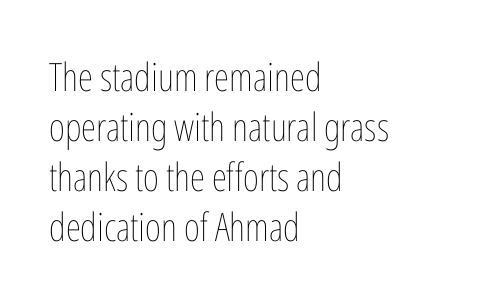
The passage shown is typed in a proportional face where columns would drift. Compared with typical body copy, the letter spacing here is the same. Normally led — the rows are evenly, conventionally spaced. Horizontally, the lines are justified to the leading edge only. Letters rest on an invisible, unmarked baseline. Notice how the stems are strictly vertical — no italics here.
